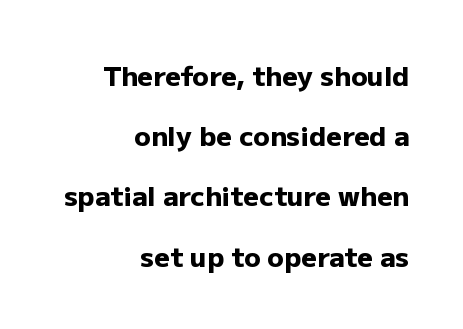
No italicization has been applied; the sample stays upright. This rendering features lettering with no underline. The leading is generous, giving the passage an open texture. Short note: letters normally spaced. Leftover space on each line is placed entirely before the opening word. How heavy is the stroke? Heavy — this is a bold.
